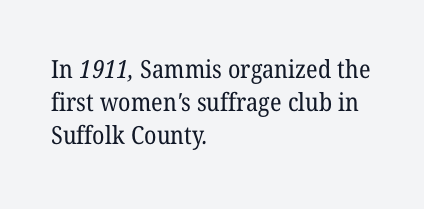
The image shows 25 px text type; set left-aligned, normal line spacing (1.33x), normal letter spacing, not underlined.
